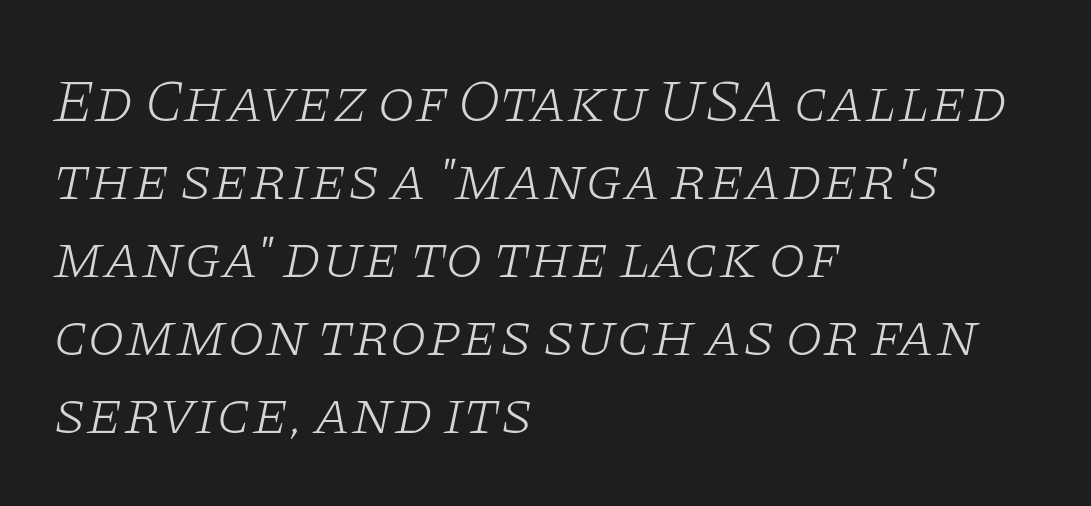
The typesetter chose a ragged-right arrangement here. Heaviness? Minimal to ordinary, like unemphasized prose. The glyphs look as if they've been sheared to an angle. A clean baseline with only descenders dipping below it. Is this a sans? No — the strokes have serifs. Caption: standard tracking, unaltered.
